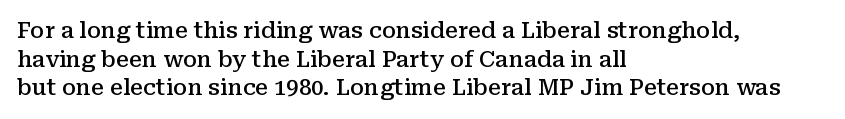
Between one letter and the next there's only the usual sliver of space. Firm but not heavy-handed strokes: this text is semibold. No italicization has been applied; the sample stays upright. Each line starts at the same left margin while the right side varies. Notice how descenders clear the ascenders below comfortably — that's standard leading.
